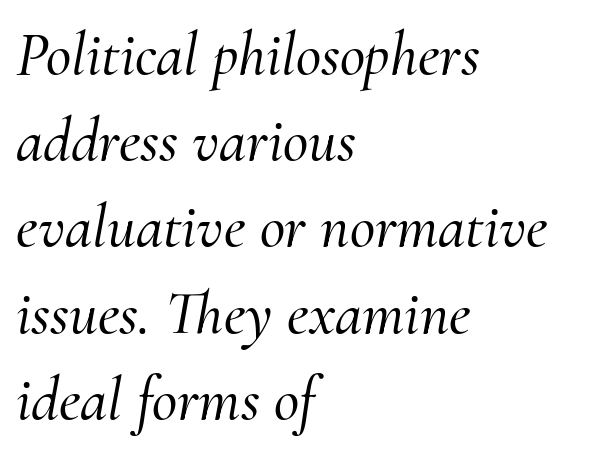
Q: Is the text italic (slanted)? A: Yes, it leans right by about 10 degrees.
Q: Is the typeface a serif or a sans-serif typeface? A: Serif.
Q: Is the text underlined? A: No.
Q: How is the paragraph aligned? A: Left-aligned.
Q: Is the spacing between letters normal or unusually wide? A: Normal.
Q: Is the spacing between lines tight, normal or loose? A: Normal.
Q: Width (condensed, normal, or wide)? A: Normal.
Q: Stroke contrast? A: Medium.
Q: x-height? A: Small.
Q: Monospaced? A: No.
